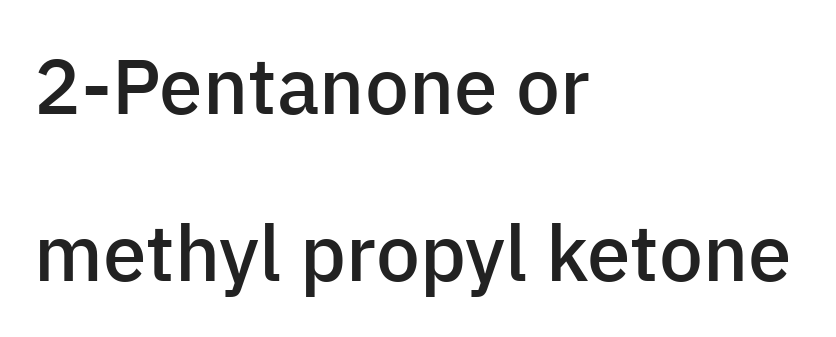
The image shows 78 px semibold sans-serif type, upright; set left-aligned, loose line spacing (2.14x), normal letter spacing, not underlined; low stroke contrast and a medium x-height.
